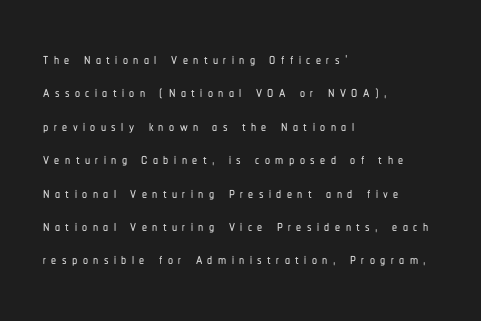
The image shows 20 px text type, upright; set left-aligned, normal line spacing (1.67x), unusually wide letter spacing (+0.27 em), not underlined.
